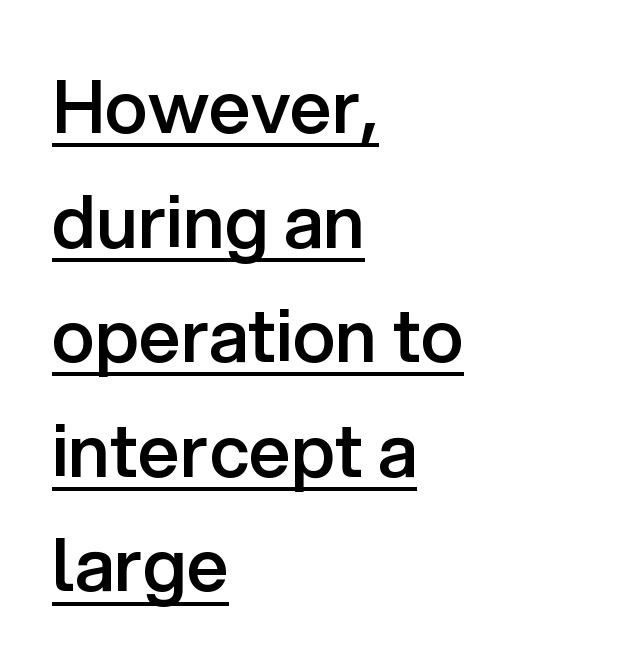
The image shows 73 px semibold sans-serif type, upright; set left-aligned, normal line spacing (1.57x), normal letter spacing, underlined; low stroke contrast and a medium x-height.
